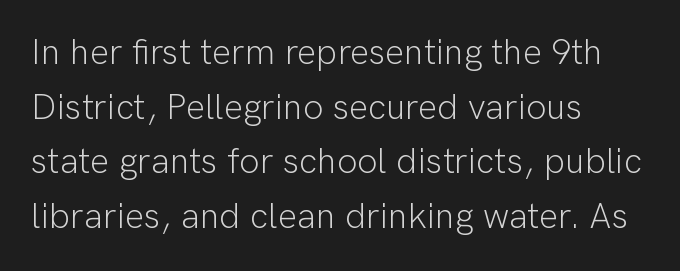
The image shows 36 px light sans-serif type, upright; set left-aligned, normal line spacing (1.52x), normal letter spacing, not underlined; low stroke contrast and a medium x-height.
